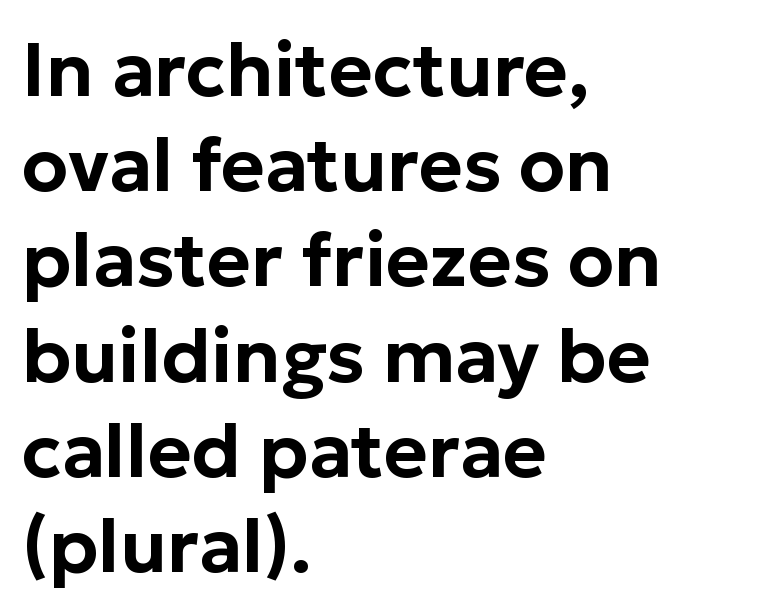
A normal amount of white space separates one row of letters from the next. The face used here is proportionally spaced, like ordinary book or web type. A roman cut, with each character standing at attention. Are there feet on the stems? There aren't — it's a sans.
